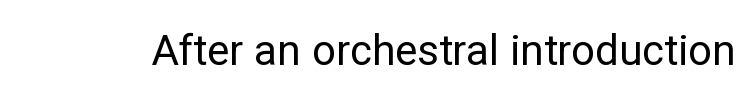
Q: Is the text bold? A: No.
Q: Is the text italic (slanted)? A: No, it is upright.
Q: Is the typeface a serif or a sans-serif typeface? A: Sans-serif.
Q: Is the text underlined? A: No.
Q: Is the spacing between letters normal or unusually wide? A: Normal.
Q: Width (condensed, normal, or wide)? A: Normal.
Q: Stroke contrast? A: Low.
Q: x-height? A: Medium.
Q: Monospaced? A: No.
